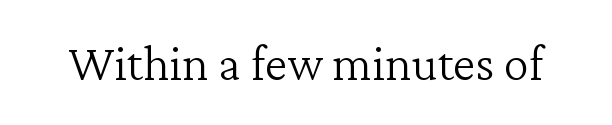
{"serif": "yes", "italic": "no", "bold": "no", "weight": "light", "width": "normal", "stroke_contrast": "low", "x_height": "medium", "monospaced": "no", "underline": "no", "letter_spacing": "normal", "letter_spacing_em": 0.0, "glyph_px": 51}
